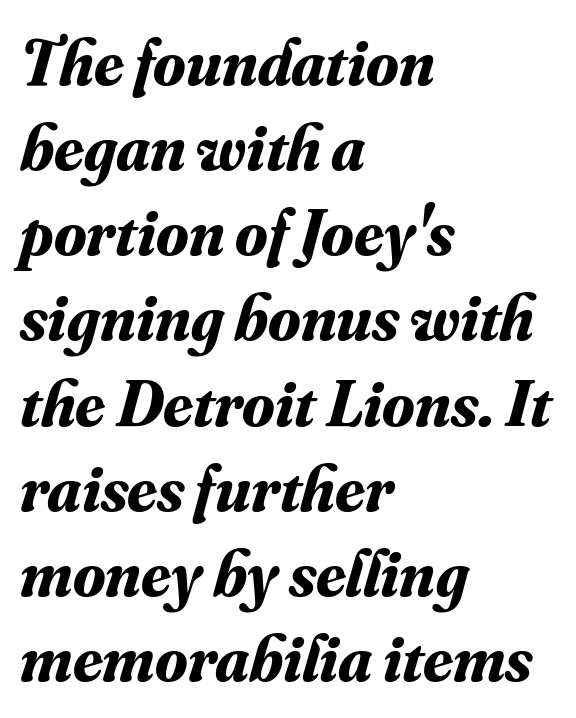
{"serif": "yes", "italic": "yes", "lean": "right", "slant_degrees": 16, "bold": "yes", "weight": "bold", "width": "normal", "stroke_contrast": "medium", "x_height": "small", "monospaced": "no", "underline": "no", "align": "left", "line_spacing": "normal", "line_spacing_ratio": 1.29, "letter_spacing": "normal", "letter_spacing_em": 0.0, "glyph_px": 66}
